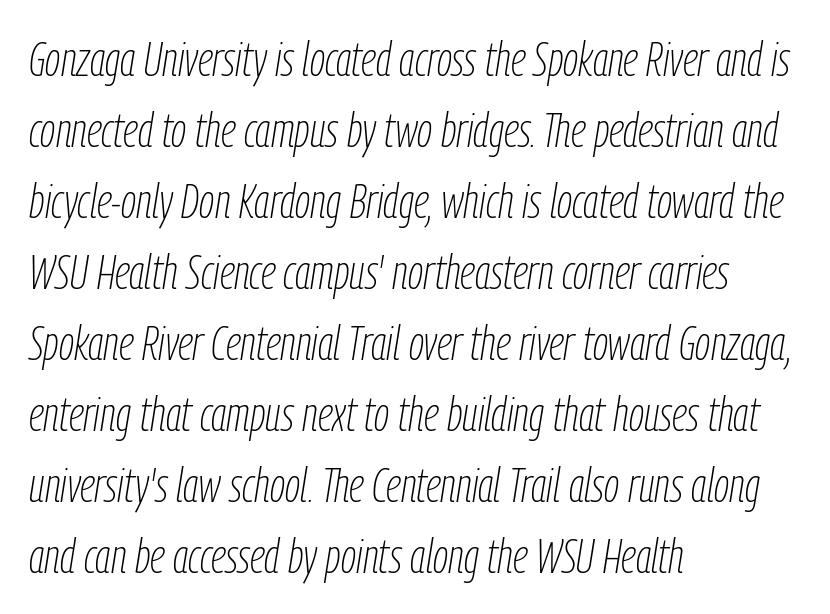
Q: Is the text bold? A: No.
Q: Is the text italic (slanted)? A: Yes, it leans right by about 9 degrees.
Q: Is the text underlined? A: No.
Q: How is the paragraph aligned? A: Left-aligned.
Q: Is the spacing between letters normal or unusually wide? A: Normal.
Q: Is the spacing between lines tight, normal or loose? A: Normal.
Q: Width (condensed, normal, or wide)? A: Condensed.
Q: Stroke contrast? A: Low.
Q: x-height? A: Medium.
Q: Monospaced? A: No.
